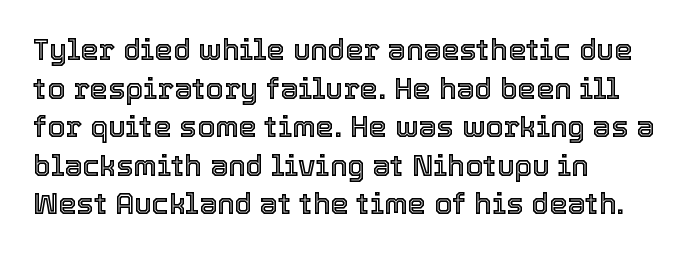
What's the leading like? Ordinary, nothing unusual. The letters advance in unequal steps, a hallmark of proportional type. The ragged edge is on the right, which tells us the setting is flush left. Is there any slant? The stems are plumb. How are the letters spaced? Ordinarily, with no added tracking.
